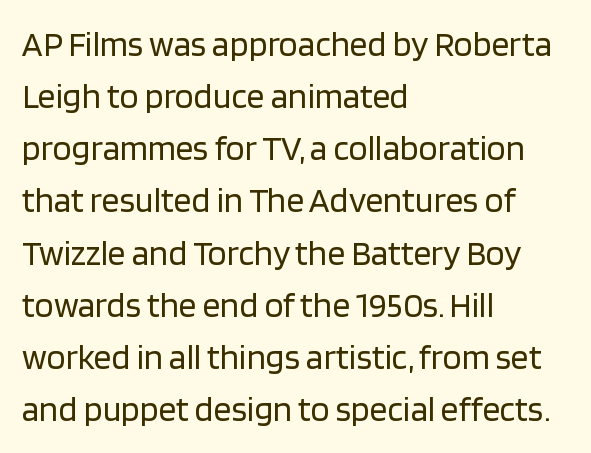
The image shows 35 px regular-weight sans-serif type, upright; set left-aligned, normal line spacing (1.49x), normal letter spacing, not underlined; low stroke contrast and a large x-height.
